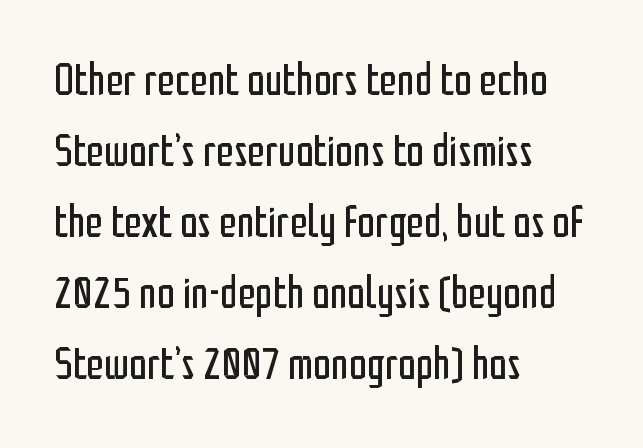
Stem width sits at or under what a default text font uses. The passage shown is typeset with a sans-serif family. If you drew a line through each stem, it would be perfectly vertical. If you drew a ruler down the left edge, every line would touch it.
